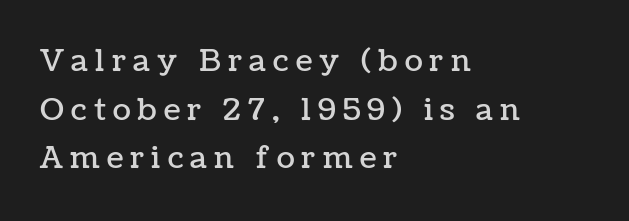
Q: Is the text italic (slanted)? A: No, it is upright.
Q: Is the text underlined? A: No.
Q: How is the paragraph aligned? A: Left-aligned.
Q: Is the spacing between letters normal or unusually wide? A: Unusually wide.
Q: Is the spacing between lines tight, normal or loose? A: Normal.
Q: Width (condensed, normal, or wide)? A: Normal.
Q: Stroke contrast? A: Low.
Q: x-height? A: Medium.
Q: Monospaced? A: No.
